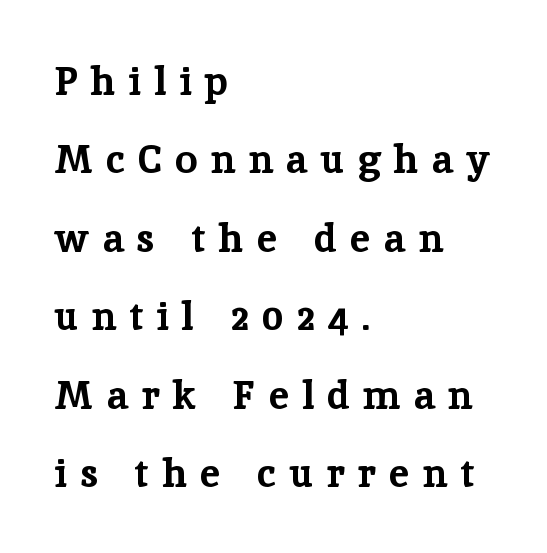
Observe the wide spacing: letters keep a clear distance from each other. If you drew a line through each stem, it would be perfectly vertical. Heft: maximum for text — a bold. The passage shown is typed in a proportional face where columns would drift. Widely set lines give the paragraph a tall, airy silhouette.
